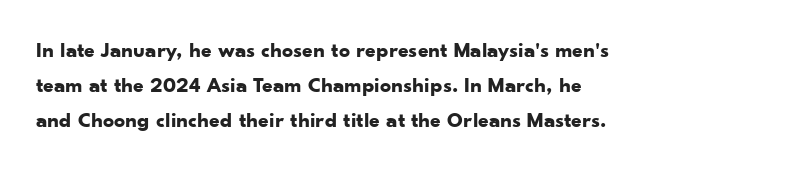
{"italic": "no", "bold": "yes", "underline": "no", "align": "left", "line_spacing": "normal", "line_spacing_ratio": 1.58, "letter_spacing": "normal", "letter_spacing_em": 0.0, "glyph_px": 22}
